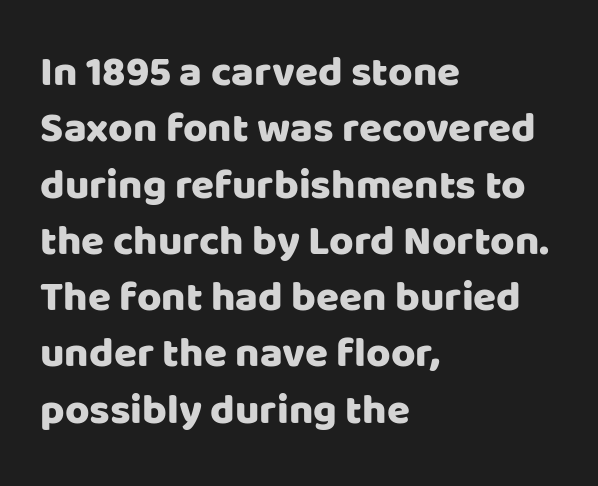
The image shows 42 px sans-serif type, upright; set left-aligned, normal line spacing (1.34x), normal letter spacing, not underlined; low stroke contrast and a large x-height.
